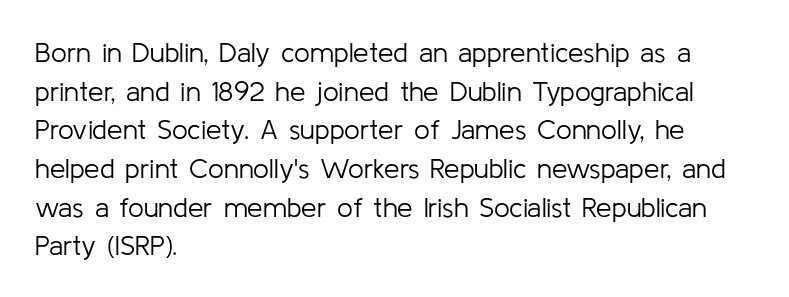
Normally led — the rows are evenly, conventionally spaced. The rendering uses natural spacing where letterforms have individual widths. The cut favours lightness, reaching ordinary text weight at its darkest. The font family rendered here belongs to the sans-serif group.
